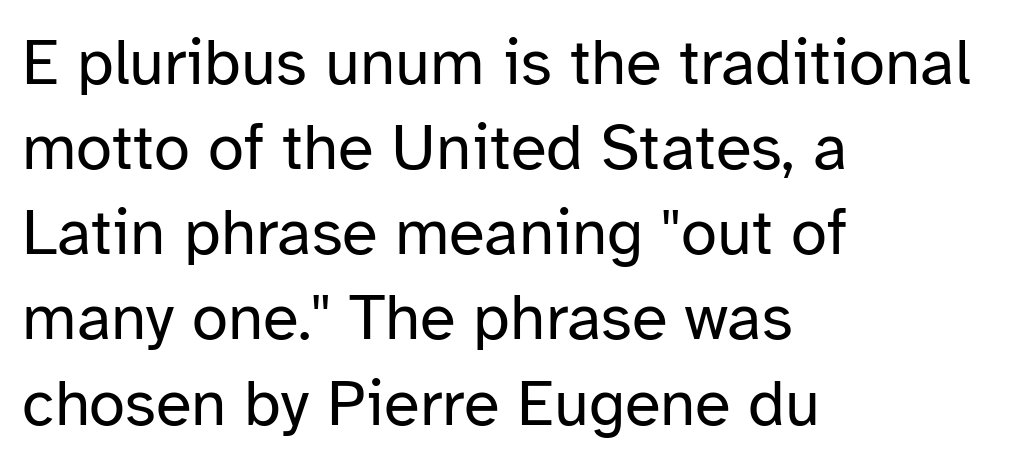
This is roman type, the default non-slanted kind. Just letters on the line, the space beneath them empty. Note: no serifs on the glyphs. Rows of type keep a routine distance in the vertical direction.
